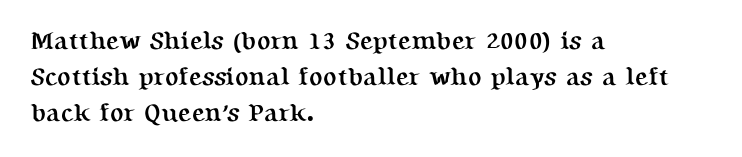
Q: Is the text bold? A: Yes.
Q: Is the text italic (slanted)? A: No, it is upright.
Q: Is the text underlined? A: No.
Q: How is the paragraph aligned? A: Left-aligned.
Q: Is the spacing between letters normal or unusually wide? A: Normal.
Q: Is the spacing between lines tight, normal or loose? A: Normal.
